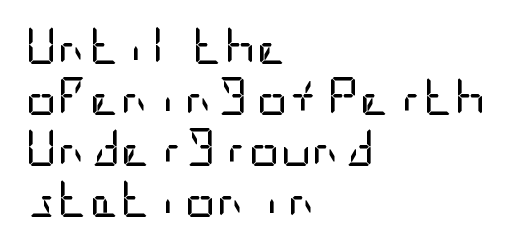
{"serif": "no", "italic": "no", "bold": "no", "weight": "regular", "width": "condensed", "stroke_contrast": "low", "x_height": "large", "underline": "no", "align": "left", "line_spacing": "normal", "line_spacing_ratio": 1.31, "letter_spacing": "normal", "letter_spacing_em": 0.0, "glyph_px": 39}
